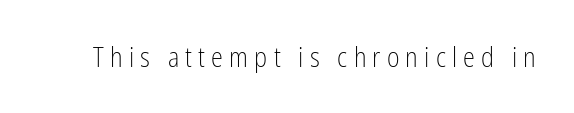
The image shows 27 px text type, upright; set unusually wide letter spacing (+0.23 em), not underlined.
